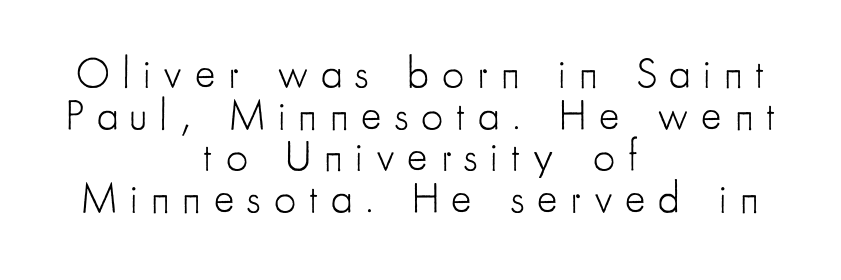
Display-style spreading of the glyphs; the letterfit is very open. The gap between lines stays unmarked. In terms of letterform style, serifs are entirely absent. Summary of vertical rhythm: compact, with narrow interline spacing.
